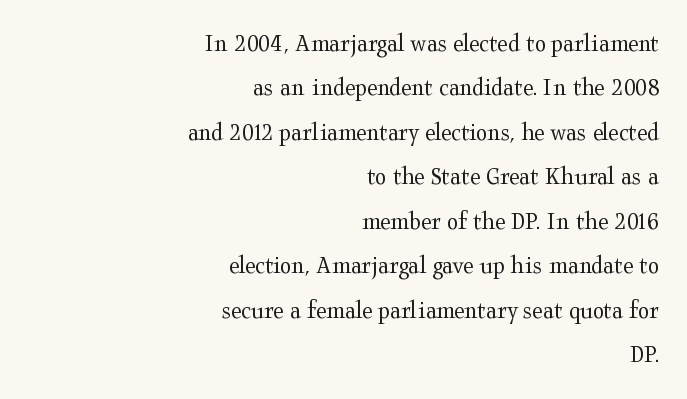
The image shows 26 px text type, upright; set right-aligned, line spacing 1.71x, normal letter spacing, not underlined.
